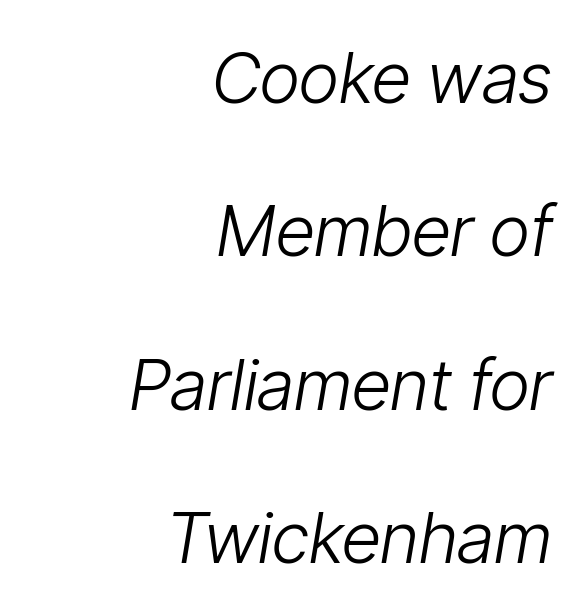
{"italic": "yes", "lean": "right", "slant_degrees": 9, "bold": "no", "weight": "light", "width": "condensed", "stroke_contrast": "low", "x_height": "medium", "monospaced": "no", "underline": "no", "align": "right", "line_spacing": "loose", "line_spacing_ratio": 2.19, "letter_spacing": "normal", "letter_spacing_em": 0.0, "glyph_px": 70}
